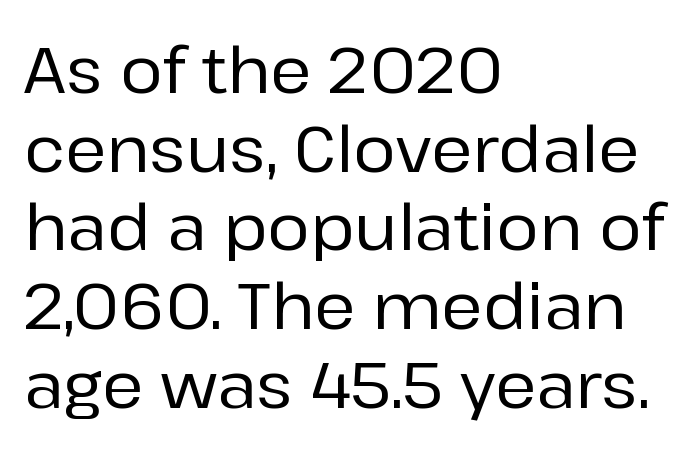
Q: Is the text italic (slanted)? A: No, it is upright.
Q: Is the typeface a serif or a sans-serif typeface? A: Sans-serif.
Q: Is the text underlined? A: No.
Q: How is the paragraph aligned? A: Left-aligned.
Q: Is the spacing between letters normal or unusually wide? A: Normal.
Q: Width (condensed, normal, or wide)? A: Normal.
Q: Stroke contrast? A: Low.
Q: x-height? A: Medium.
Q: Monospaced? A: No.
